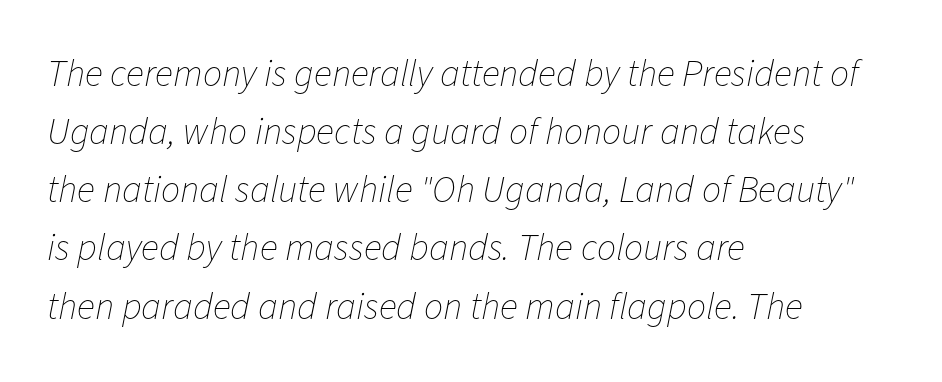
The image shows 38 px thin type, italic (leaning right); set left-aligned, normal line spacing (1.53x), normal letter spacing, not underlined; low stroke contrast and a medium x-height.
